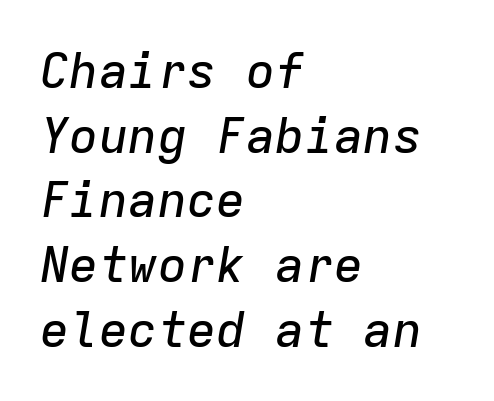
Q: Is the text italic (slanted)? A: Yes, it leans right by about 9 degrees.
Q: Is the text underlined? A: No.
Q: How is the paragraph aligned? A: Left-aligned.
Q: Is the spacing between letters normal or unusually wide? A: Normal.
Q: Is the spacing between lines tight, normal or loose? A: Normal.
Q: Width (condensed, normal, or wide)? A: Normal.
Q: Stroke contrast? A: Low.
Q: x-height? A: Medium.
Q: Monospaced? A: Yes.
